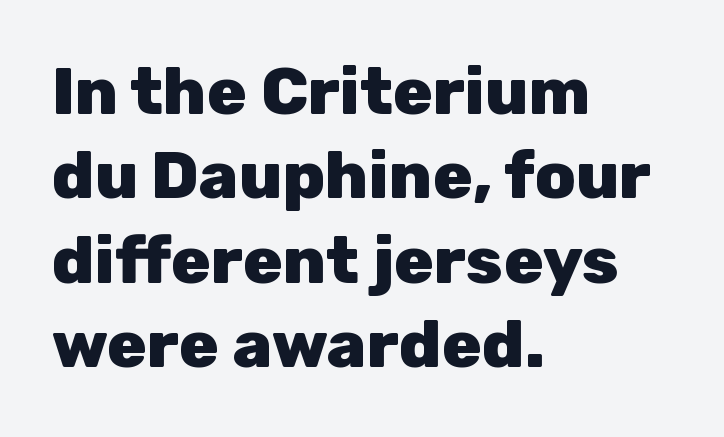
Stroke thickness is high; the sample reads as a true bold. Observe the absence of serifs on each vertical stroke in this sample. The zone under the glyphs is completely vacant. Here the designer chose a conventional face with non-uniform glyph widths.
